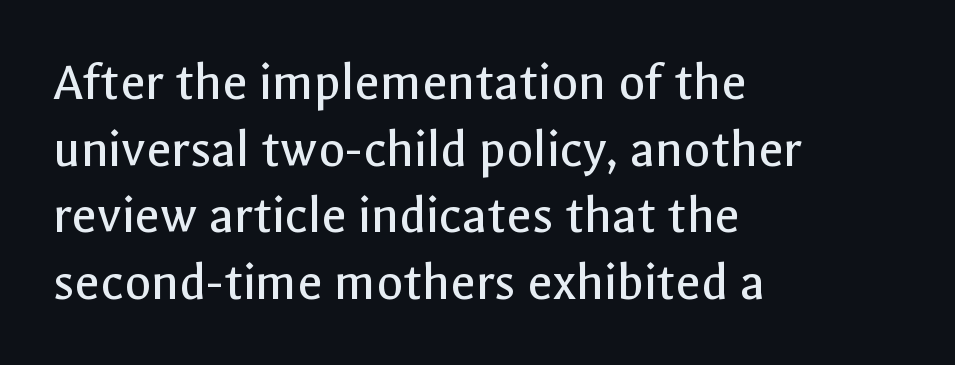
This sample uses plain, unmodified letter spacing. Vertical stems look standard width or narrower in stroke. The glyphs are unaccompanied by any horizontal stroke below them. Spacing verdict: proportional, widths tailored to each character. The face used here is a sans, in the tradition of grotesques and geometrics.
